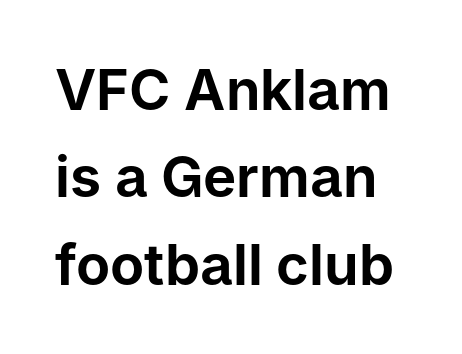
The image shows 56 px sans-serif type, upright; set normal line spacing (1.56x), normal letter spacing, not underlined; low stroke contrast and a medium x-height.
